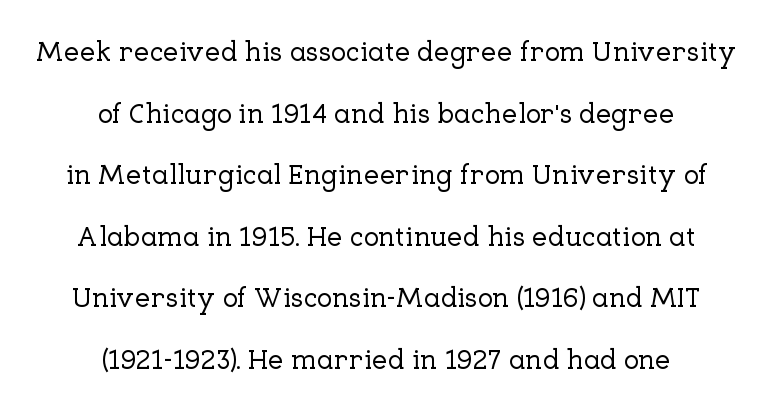
{"serif": "yes", "italic": "no", "width": "normal", "stroke_contrast": "low", "x_height": "medium", "monospaced": "no", "underline": "no", "align": "center", "line_spacing": "loose", "line_spacing_ratio": 2.2, "letter_spacing": "normal", "letter_spacing_em": 0.0, "glyph_px": 28}
